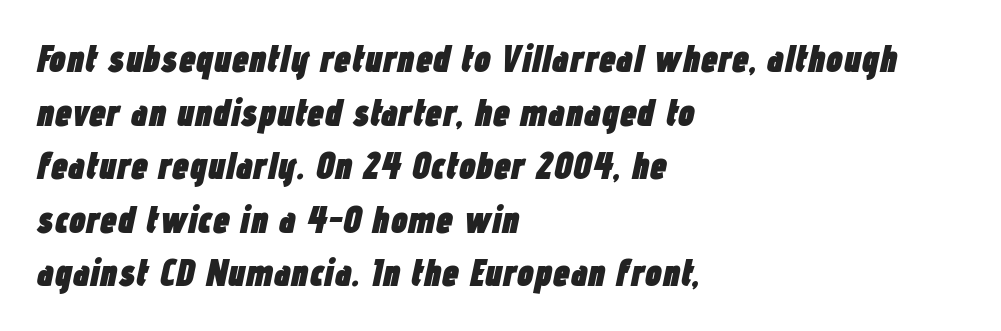
{"italic": "yes", "lean": "right", "slant_degrees": 12, "bold": "yes", "weight": "heavy", "width": "condensed", "stroke_contrast": "low", "x_height": "medium", "monospaced": "no", "underline": "no", "align": "left", "line_spacing": "normal", "line_spacing_ratio": 1.41, "letter_spacing": "normal", "letter_spacing_em": 0.0, "glyph_px": 38}
